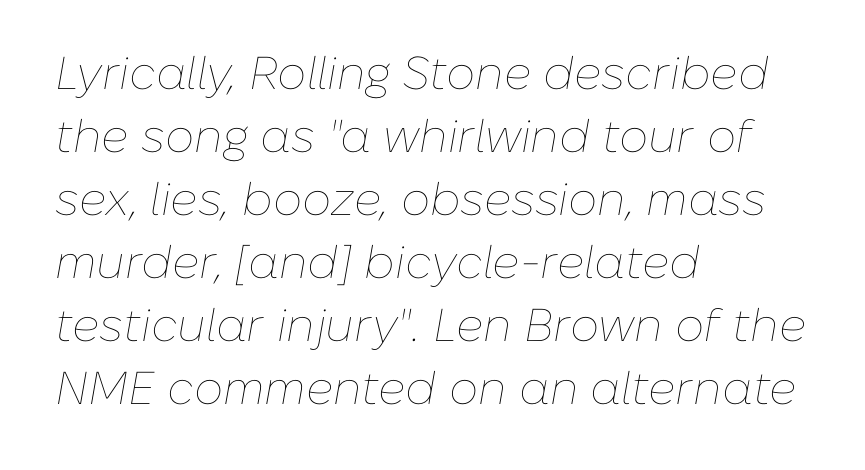
Q: Is the text bold? A: No.
Q: Is the text italic (slanted)? A: Yes, it leans right by about 10 degrees.
Q: Is the text underlined? A: No.
Q: How is the paragraph aligned? A: Left-aligned.
Q: Is the spacing between letters normal or unusually wide? A: Normal.
Q: Is the spacing between lines tight, normal or loose? A: Normal.
Q: Width (condensed, normal, or wide)? A: Normal.
Q: Stroke contrast? A: Low.
Q: x-height? A: Medium.
Q: Monospaced? A: No.
